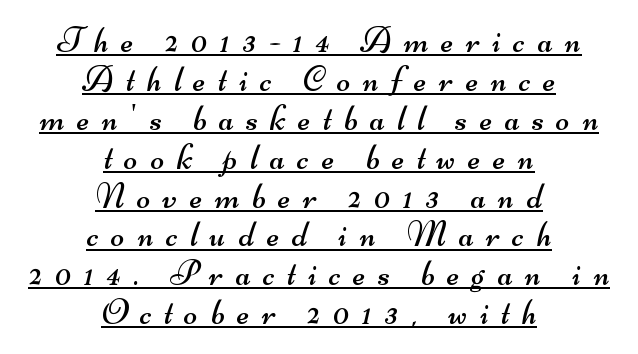
The image shows 36 px regular-weight, wide sans-serif type; set centered, tight line spacing (1.08x), unusually wide letter spacing (+0.35 em), underlined; medium stroke contrast and a small x-height.
